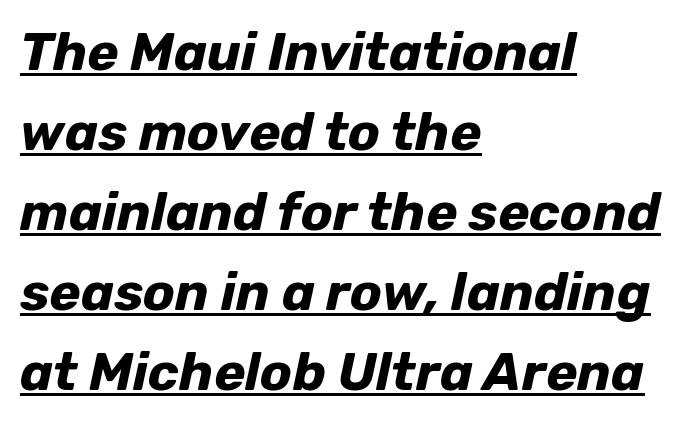
The image shows 53 px bold type, italic (leaning right); set left-aligned, normal line spacing (1.51x), normal letter spacing, underlined; low stroke contrast and a medium x-height.
